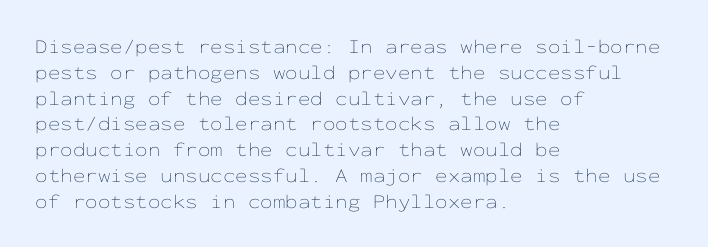
{"italic": "no", "bold": "no", "underline": "no", "align": "left", "line_spacing": "normal", "line_spacing_ratio": 1.29, "letter_spacing": "normal", "letter_spacing_em": 0.0, "glyph_px": 20}
